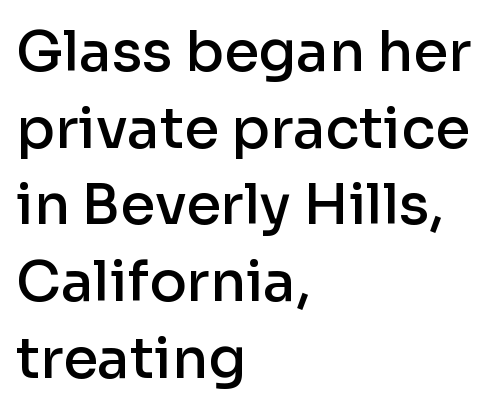
Q: Is the text bold? A: Semi-bold.
Q: Is the text italic (slanted)? A: No, it is upright.
Q: Is the typeface a serif or a sans-serif typeface? A: Sans-serif.
Q: Is the text underlined? A: No.
Q: How is the paragraph aligned? A: Left-aligned.
Q: Is the spacing between letters normal or unusually wide? A: Normal.
Q: Is the spacing between lines tight, normal or loose? A: Normal.
Q: Width (condensed, normal, or wide)? A: Normal.
Q: Stroke contrast? A: Low.
Q: x-height? A: Medium.
Q: Monospaced? A: No.
